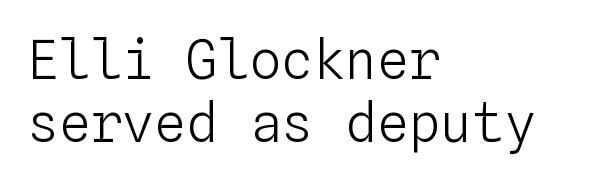
{"italic": "no", "bold": "no", "weight": "light", "width": "normal", "stroke_contrast": "low", "x_height": "medium", "monospaced": "yes", "underline": "no", "align": "left", "line_spacing_ratio": 1.18, "letter_spacing": "normal", "letter_spacing_em": 0.0, "glyph_px": 53}
